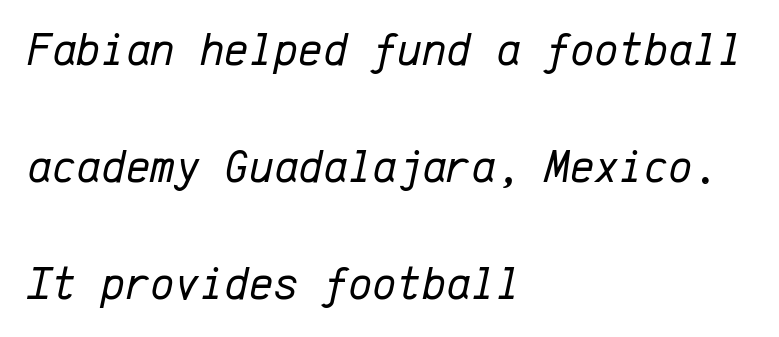
The image shows 47 px regular-weight type, italic (leaning right), monospaced; set left-aligned, loose line spacing (2.49x), normal letter spacing, not underlined; low stroke contrast and a medium x-height.
